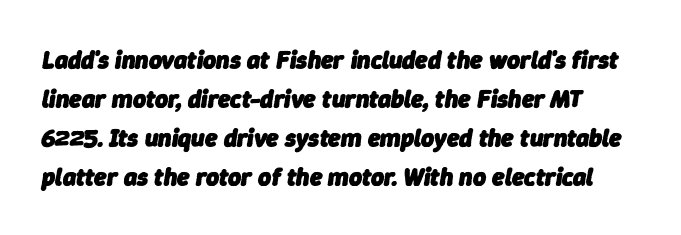
The image shows 25 px bold type, italic (leaning right); set normal line spacing (1.56x), normal letter spacing, not underlined.
